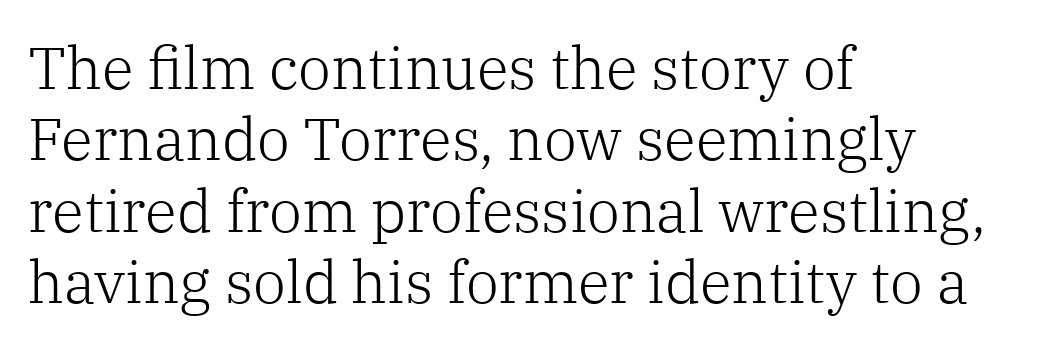
{"serif": "yes", "italic": "no", "bold": "no", "weight": "light", "width": "normal", "stroke_contrast": "low", "x_height": "medium", "monospaced": "no", "underline": "no", "align": "left", "line_spacing_ratio": 1.21, "letter_spacing": "normal", "letter_spacing_em": 0.0, "glyph_px": 59}
